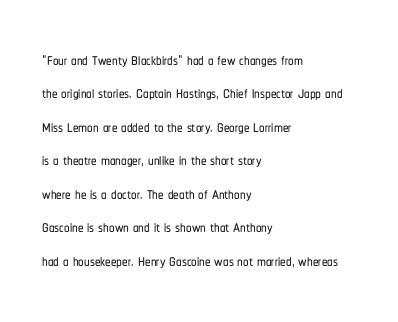
The image shows 22 px text type, upright; set left-aligned, normal line spacing (1.52x), normal letter spacing, not underlined.
